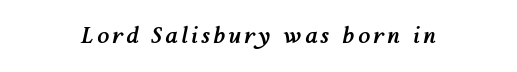
Is the type bold? Yes — the strokes are clearly thick and heavy. If you folded the block vertically in half, each line would mirror itself in length. The typography opts for an oblique posture over an upright one. Only glyphs here, with clear space below each row.
